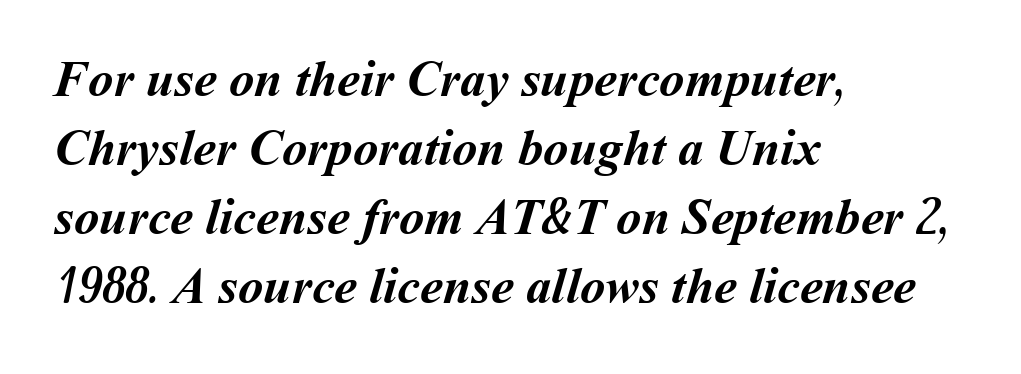
One-word summary of the alignment: left. Each new line begins a customary step beneath the previous one. Looks like regular typesetting: each glyph gets only the width it needs. Letters rest on an invisible, unmarked baseline. Standard letterfit; no display-style spreading of the glyphs. Students, this is bold: see how much ink each stroke carries.
